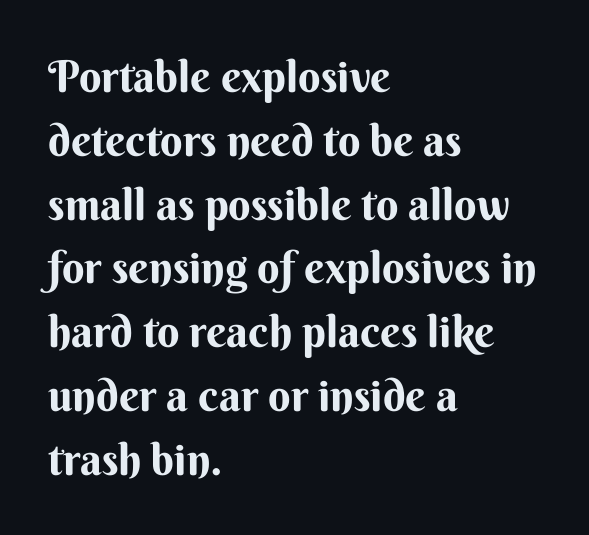
The line texture is even and compact thanks to regular tracking. The rendering anchors every line to the left-hand side. Descenders hang freely into open space. The type family on display is of the sans-serif kind.
